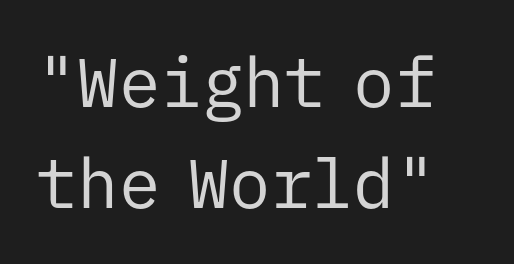
No heavy texture on the line: the type isn't bold. This sample uses a sans-serif face. One glance says typical: line gaps are just what's usual. Think of a typewriter: that constant character pitch is what you see here. Just letters on the line, the space beneath them empty. Short note: letters normally spaced.
